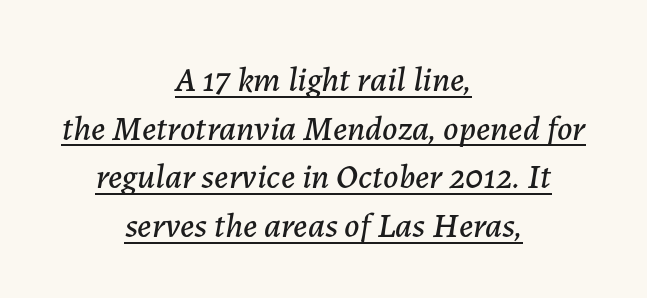
The image shows 35 px text type, italic (leaning right); set centered, normal line spacing (1.39x), normal letter spacing, underlined; low stroke contrast and a medium x-height.
